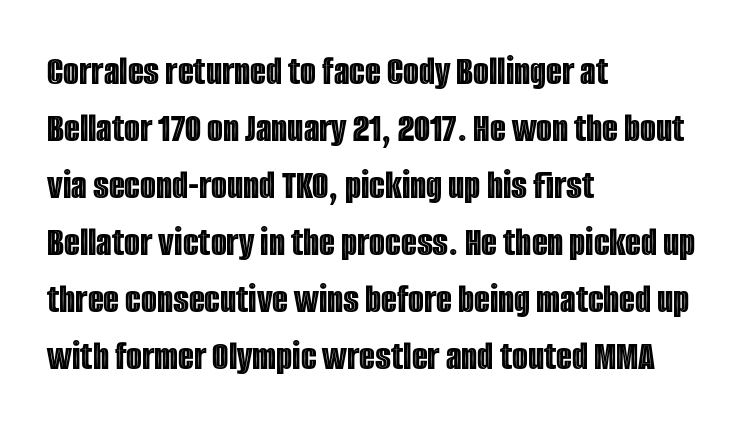
The image shows 41 px condensed type, upright; set left-aligned, normal line spacing (1.39x), normal letter spacing, not underlined; a large x-height.
